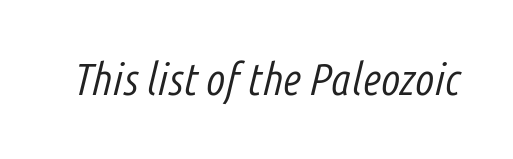
Stems and bowls with no extra thickness — not bold. Do the characters align in a grid? No, the font is proportional. Italic: yes, the glyphs are oblique. In terms of letterspacing, this is plain default setting. A bare baseline throughout the passage.
